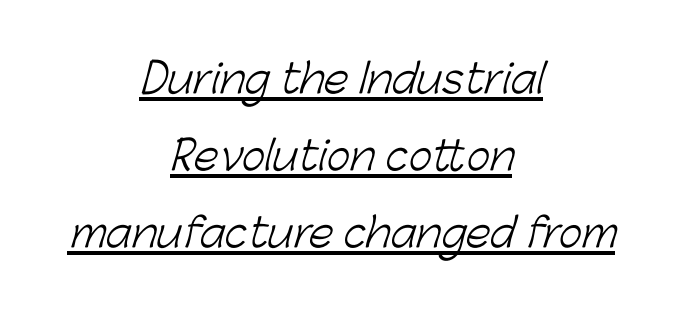
Q: Is the text bold? A: No.
Q: Is the typeface a serif or a sans-serif typeface? A: Sans-serif.
Q: Is the text underlined? A: Yes.
Q: How is the paragraph aligned? A: Centered.
Q: Is the spacing between letters normal or unusually wide? A: Normal.
Q: Is the spacing between lines tight, normal or loose? A: Loose.
Q: Width (condensed, normal, or wide)? A: Normal.
Q: Stroke contrast? A: Low.
Q: x-height? A: Medium.
Q: Monospaced? A: No.
